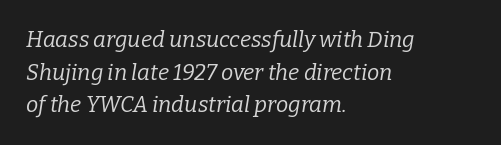
Would a proofreader flag this as italicized? Yes. The gap between lines stays unmarked. Ink coverage per letter is moderate at most. These lines are set flush left with a ragged right edge.
